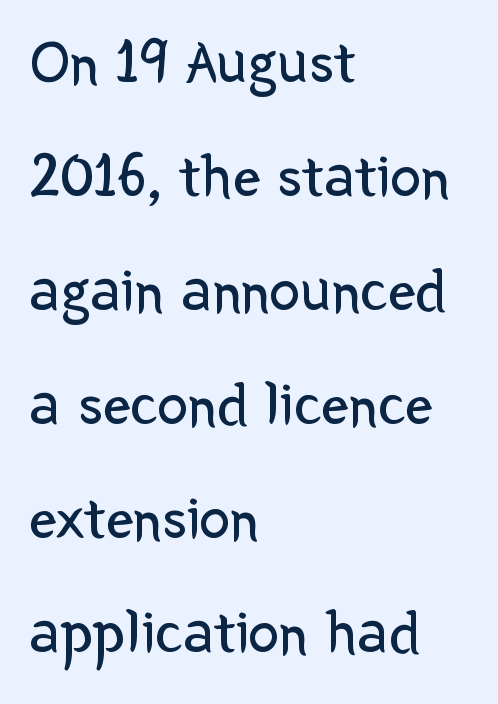
Notice how the passage keeps a crisp vertical edge on the left only. The horizontal fit of the characters is conventional and even. Serifs: no, the terminals of the letterforms are clean. Think of a printed novel: that variable character pitch is what you see here.
